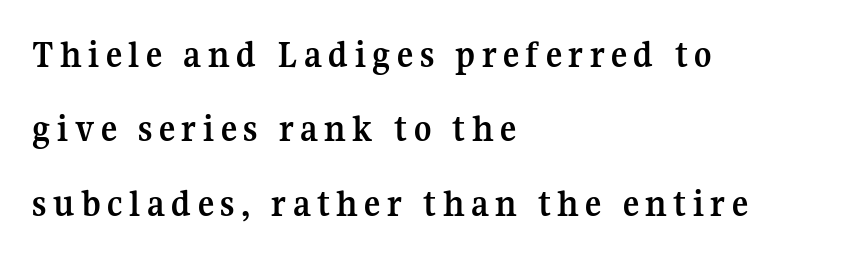
Q: Is the text bold? A: Yes.
Q: Is the text italic (slanted)? A: No, it is upright.
Q: Is the typeface a serif or a sans-serif typeface? A: Serif.
Q: Is the text underlined? A: No.
Q: How is the paragraph aligned? A: Left-aligned.
Q: Is the spacing between lines tight, normal or loose? A: Loose.
Q: Width (condensed, normal, or wide)? A: Normal.
Q: Stroke contrast? A: Medium.
Q: x-height? A: Medium.
Q: Monospaced? A: No.
